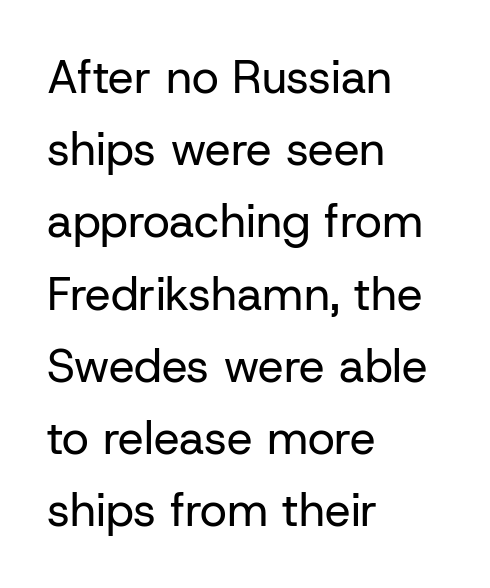
Q: Is the text bold? A: No.
Q: Is the text italic (slanted)? A: No, it is upright.
Q: Is the typeface a serif or a sans-serif typeface? A: Sans-serif.
Q: Is the text underlined? A: No.
Q: How is the paragraph aligned? A: Left-aligned.
Q: Is the spacing between letters normal or unusually wide? A: Normal.
Q: Is the spacing between lines tight, normal or loose? A: Normal.
Q: Width (condensed, normal, or wide)? A: Normal.
Q: Stroke contrast? A: Low.
Q: x-height? A: Medium.
Q: Monospaced? A: No.
